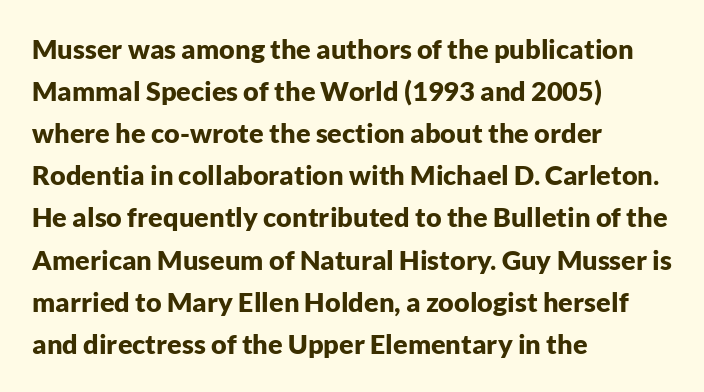
The image shows 27 px bold type, upright; set left-aligned, normal line spacing (1.56x), normal letter spacing, not underlined.
